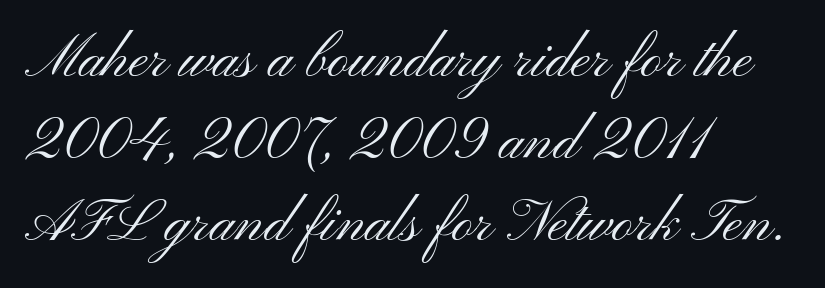
Proportional: the letters do not fall into vertical columns. Stroke mass is kept to a normal reading level or below. All the whitespace from short lines collects on the right.
